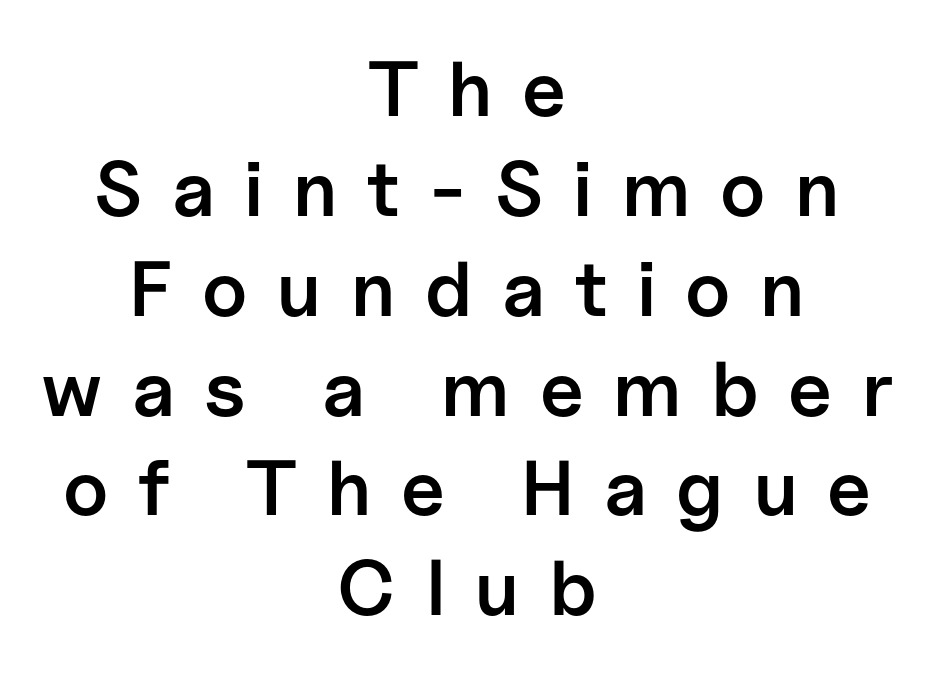
Q: Is the text bold? A: Semi-bold.
Q: Is the text italic (slanted)? A: No, it is upright.
Q: Is the typeface a serif or a sans-serif typeface? A: Sans-serif.
Q: Is the text underlined? A: No.
Q: How is the paragraph aligned? A: Centered.
Q: Is the spacing between letters normal or unusually wide? A: Unusually wide.
Q: Is the spacing between lines tight, normal or loose? A: Normal.
Q: Width (condensed, normal, or wide)? A: Normal.
Q: Stroke contrast? A: Low.
Q: x-height? A: Medium.
Q: Monospaced? A: No.
